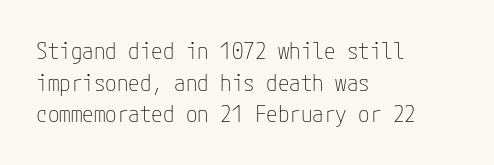
The strokes are not fattened; the text isn't bold. Beneath every word, the page is bare. Every row of glyphs begins at an identical x-position on the left. In terms of posture, this sample is upright.
